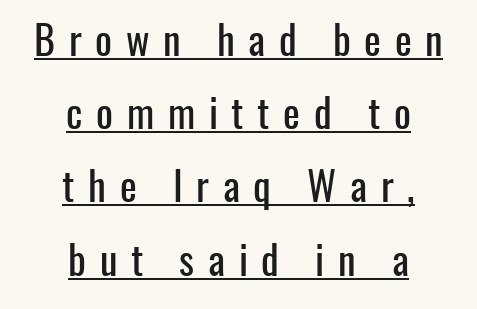
Q: Is the text italic (slanted)? A: No, it is upright.
Q: Is the typeface a serif or a sans-serif typeface? A: Sans-serif.
Q: Is the text underlined? A: Yes.
Q: How is the paragraph aligned? A: Centered.
Q: Is the spacing between letters normal or unusually wide? A: Unusually wide.
Q: Width (condensed, normal, or wide)? A: Condensed.
Q: Stroke contrast? A: Low.
Q: x-height? A: Medium.
Q: Monospaced? A: No.
